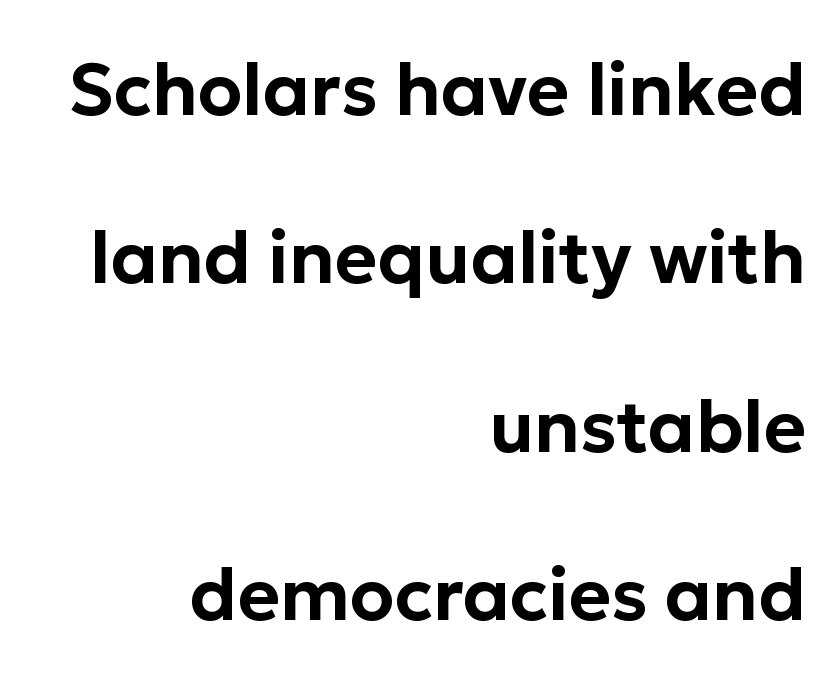
Q: Is the text italic (slanted)? A: No, it is upright.
Q: Is the typeface a serif or a sans-serif typeface? A: Sans-serif.
Q: Is the text underlined? A: No.
Q: How is the paragraph aligned? A: Right-aligned.
Q: Is the spacing between letters normal or unusually wide? A: Normal.
Q: Is the spacing between lines tight, normal or loose? A: Loose.
Q: Width (condensed, normal, or wide)? A: Normal.
Q: Stroke contrast? A: Low.
Q: x-height? A: Medium.
Q: Monospaced? A: No.
